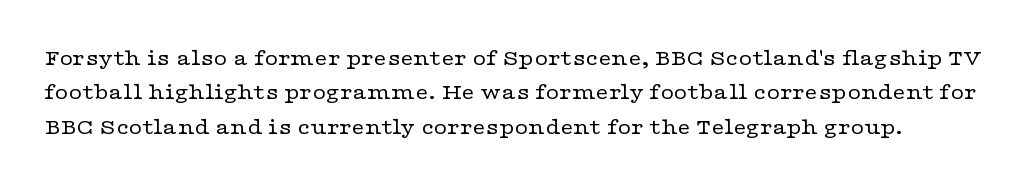
The image shows 23 px text type, upright; set normal line spacing (1.5x), normal letter spacing, not underlined.
